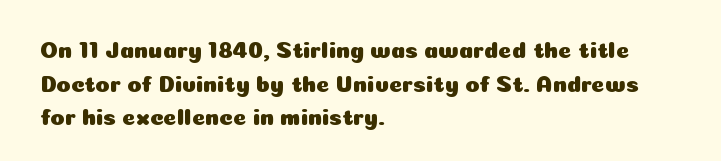
Q: Is the text italic (slanted)? A: No, it is upright.
Q: Is the text underlined? A: No.
Q: How is the paragraph aligned? A: Left-aligned.
Q: Is the spacing between letters normal or unusually wide? A: Normal.
Q: Is the spacing between lines tight, normal or loose? A: Normal.
